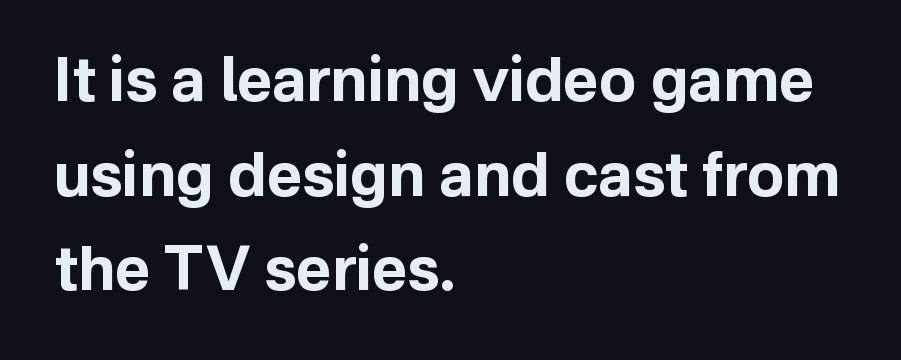
The letterforms sit shoulder to shoulder at normal distance. Does the weight exceed regular? Yes, all the way to bold. Note: no serifs on the glyphs. Horizontally, the lines are justified to the leading edge only. The gap between lines stays unmarked.
